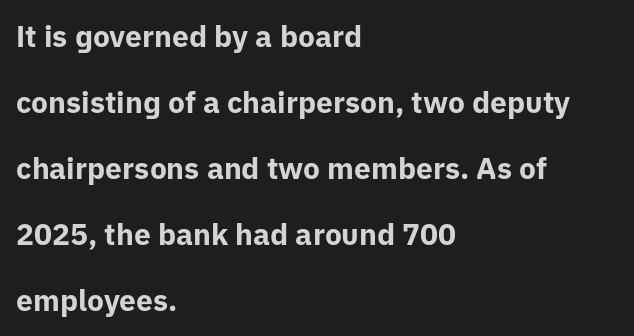
{"serif": "no", "italic": "no", "bold": "yes", "weight": "bold", "width": "normal", "stroke_contrast": "low", "x_height": "medium", "monospaced": "no", "underline": "no", "align": "left", "line_spacing": "loose", "line_spacing_ratio": 2.2, "letter_spacing": "normal", "letter_spacing_em": 0.0, "glyph_px": 30}
